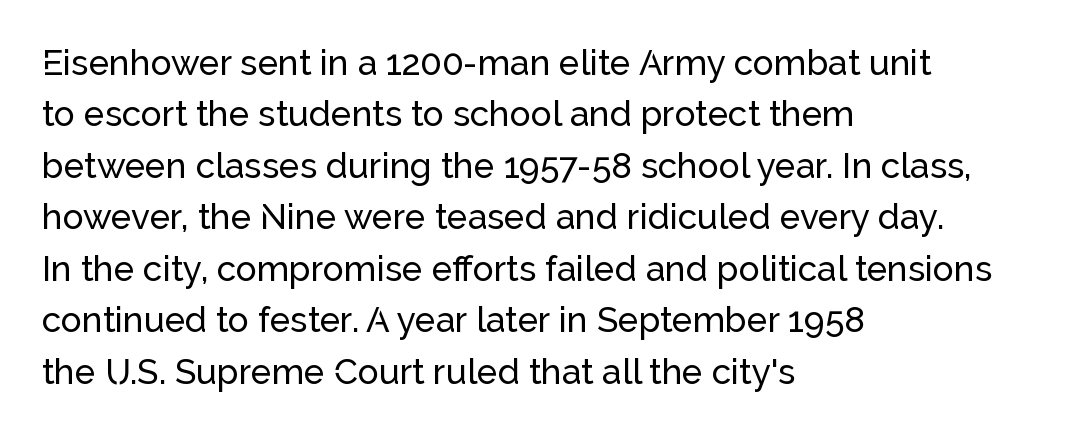
Q: Is the text italic (slanted)? A: No, it is upright.
Q: Is the typeface a serif or a sans-serif typeface? A: Sans-serif.
Q: Is the text underlined? A: No.
Q: How is the paragraph aligned? A: Left-aligned.
Q: Is the spacing between letters normal or unusually wide? A: Normal.
Q: Is the spacing between lines tight, normal or loose? A: Normal.
Q: Width (condensed, normal, or wide)? A: Normal.
Q: Stroke contrast? A: Low.
Q: x-height? A: Medium.
Q: Monospaced? A: No.
